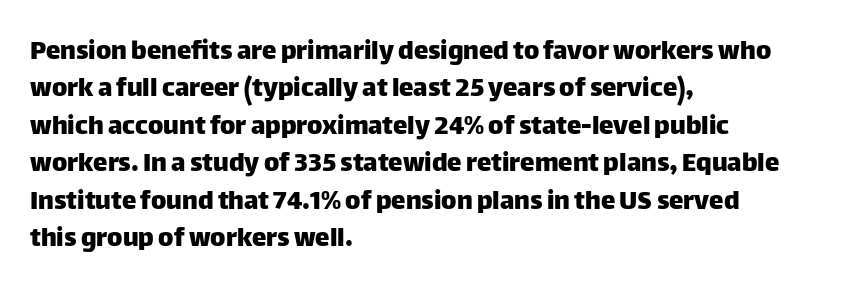
Q: Is the text italic (slanted)? A: No, it is upright.
Q: Is the typeface a serif or a sans-serif typeface? A: Sans-serif.
Q: Is the text underlined? A: No.
Q: How is the paragraph aligned? A: Left-aligned.
Q: Is the spacing between letters normal or unusually wide? A: Normal.
Q: Is the spacing between lines tight, normal or loose? A: Normal.
Q: Width (condensed, normal, or wide)? A: Normal.
Q: Stroke contrast? A: Low.
Q: x-height? A: Large.
Q: Monospaced? A: No.
